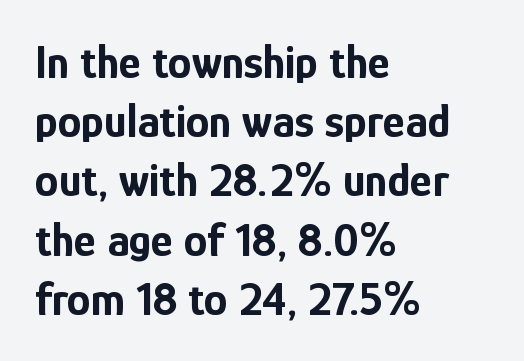
{"serif": "no", "italic": "no", "bold": "yes", "weight": "bold", "width": "condensed", "stroke_contrast": "low", "x_height": "medium", "monospaced": "no", "underline": "no", "align": "left", "line_spacing": "normal", "line_spacing_ratio": 1.26, "letter_spacing": "normal", "letter_spacing_em": 0.0, "glyph_px": 47}
